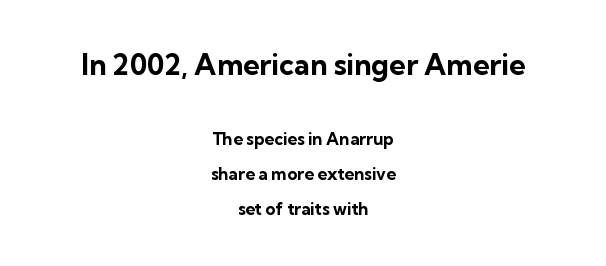
The image shows 29 px bold sans-serif type, upright; set centered, loose line spacing (2.04x), normal letter spacing, not underlined; the first (top) block is 1.71x larger; low stroke contrast and a medium x-height.
